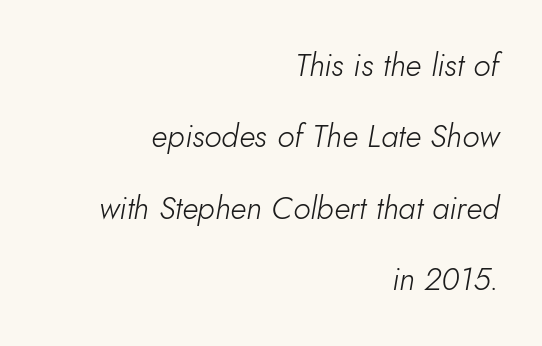
The image shows 32 px light type, italic (leaning right); set right-aligned, loose line spacing (2.23x), normal letter spacing, not underlined; low stroke contrast and a small x-height.
